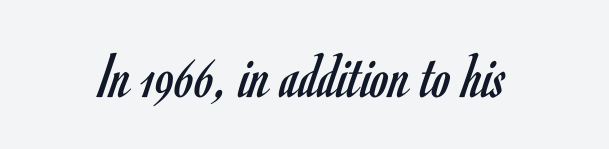
Q: Is the text bold? A: No.
Q: Is the text italic (slanted)? A: Yes.
Q: Is the typeface a serif or a sans-serif typeface? A: Sans-serif.
Q: Is the text underlined? A: No.
Q: Is the spacing between letters normal or unusually wide? A: Normal.
Q: Width (condensed, normal, or wide)? A: Condensed.
Q: Stroke contrast? A: Low.
Q: x-height? A: Small.
Q: Monospaced? A: No.
